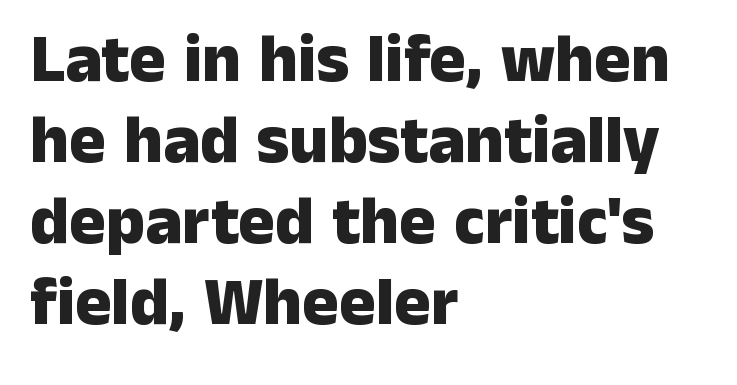
The image shows 68 px heavy sans-serif type, upright; set left-aligned, line spacing 1.19x, normal letter spacing, not underlined; low stroke contrast and a medium x-height.
